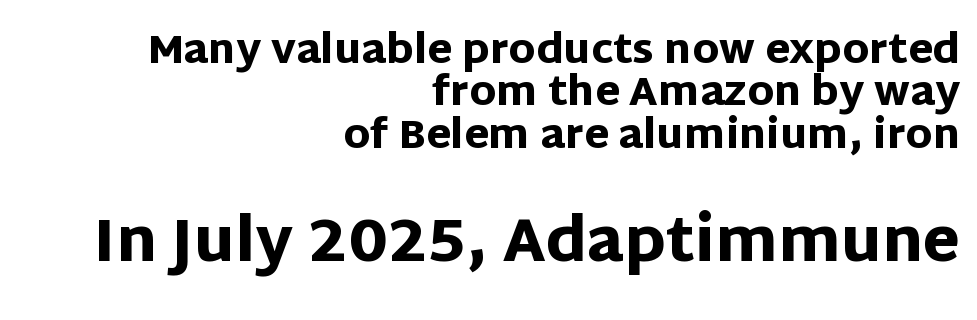
The image shows 60 px heavy sans-serif type, upright; set right-aligned, tight line spacing (1.06x), normal letter spacing, not underlined; the second (bottom) block is 1.5x larger; low stroke contrast and a large x-height.
